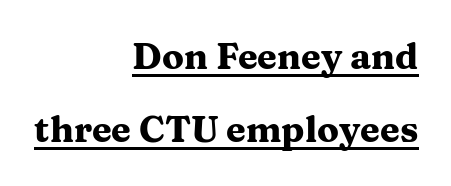
The image shows 36 px heavy, wide serif type, upright; set right-aligned, loose line spacing (2.03x), normal letter spacing, underlined; medium stroke contrast and a medium x-height.
